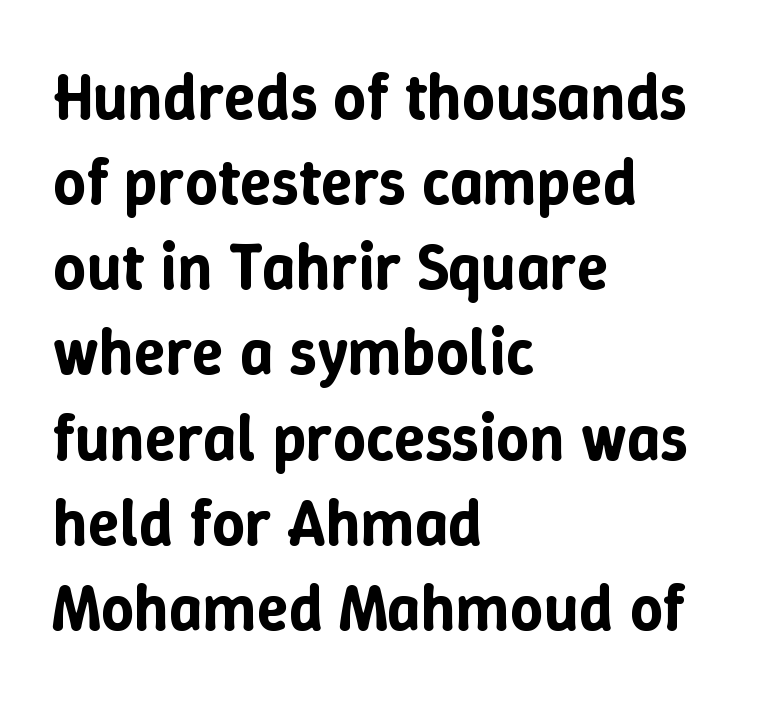
{"italic": "no", "width": "normal", "stroke_contrast": "low", "x_height": "medium", "monospaced": "no", "underline": "no", "align": "left", "line_spacing": "normal", "line_spacing_ratio": 1.31, "letter_spacing": "normal", "letter_spacing_em": 0.0, "glyph_px": 65}
